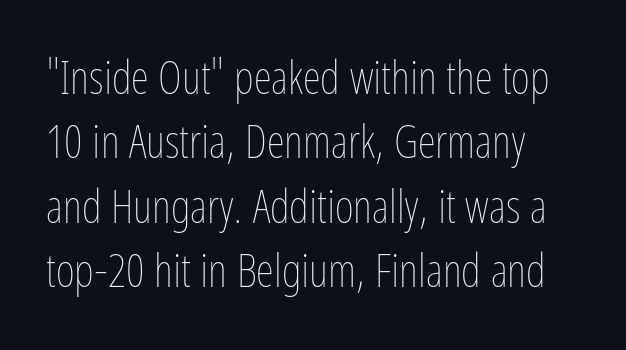
Letter spacing: default. Regular leading. The zone under the glyphs is completely vacant. Character widths vary here, with narrow letters taking less room than wide ones. Caption: multi-line text, flush left, ragged right. The font's upright variant was chosen for this text.
